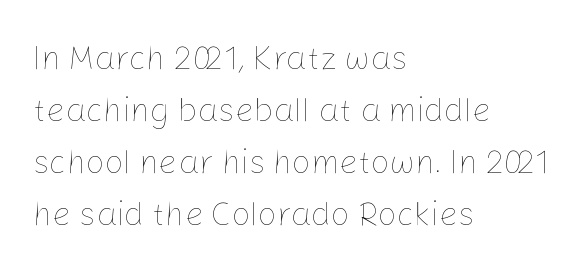
The image shows 33 px thin type, upright; set left-aligned, normal line spacing (1.58x), normal letter spacing, not underlined; low stroke contrast and a medium x-height.
